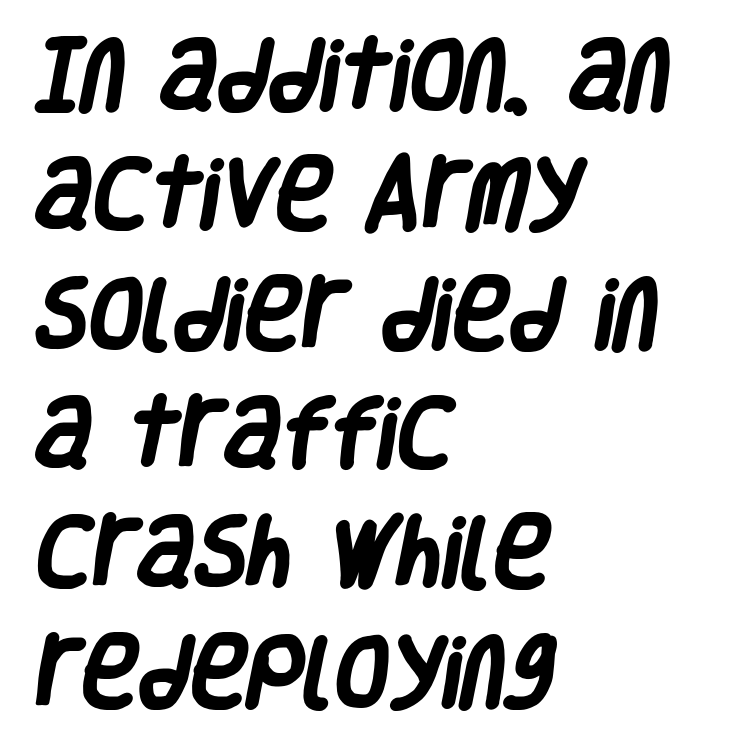
This rendering leaves character spacing at its baseline value. This is heavy type, rendered in bold. The specimen omits any rule beneath the text block's lines. Proportional: the letters do not fall into vertical columns.
